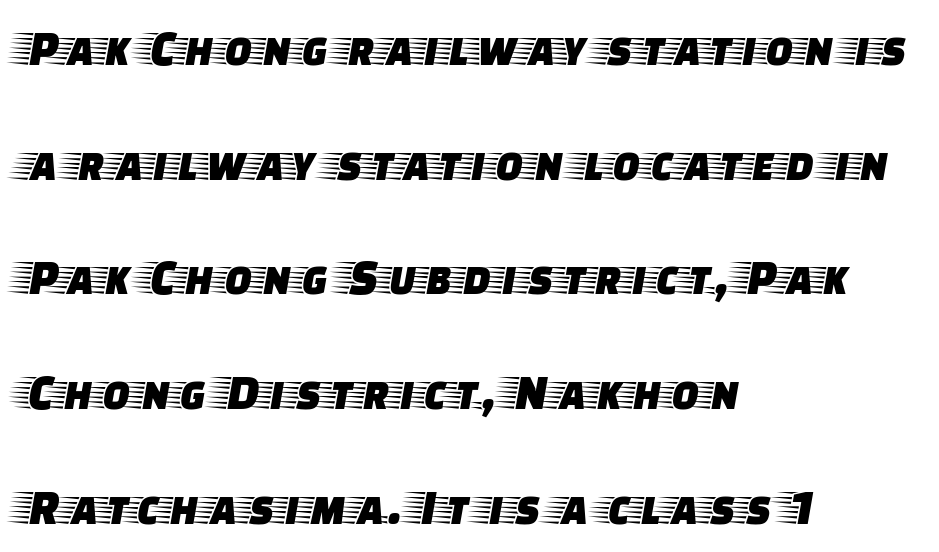
The image shows 51 px wide serif type; set left-aligned, loose line spacing (2.25x), normal letter spacing, not underlined; low stroke contrast and a large x-height.
